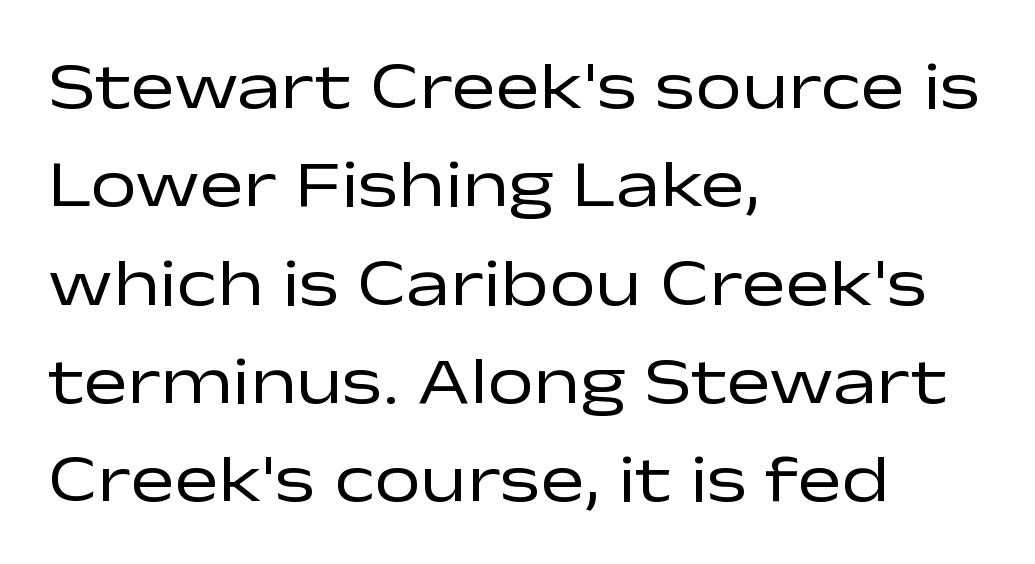
Q: Is the text bold? A: No.
Q: Is the text italic (slanted)? A: No, it is upright.
Q: Is the typeface a serif or a sans-serif typeface? A: Sans-serif.
Q: Is the text underlined? A: No.
Q: How is the paragraph aligned? A: Left-aligned.
Q: Is the spacing between letters normal or unusually wide? A: Normal.
Q: Is the spacing between lines tight, normal or loose? A: Normal.
Q: Width (condensed, normal, or wide)? A: Wide.
Q: Stroke contrast? A: Low.
Q: x-height? A: Medium.
Q: Monospaced? A: No.
